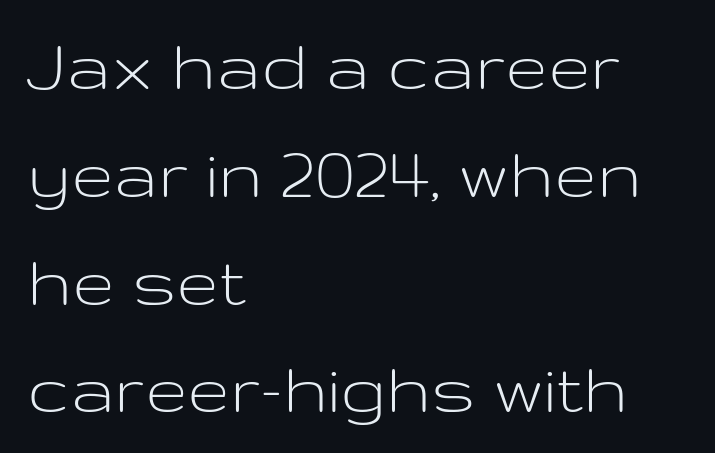
Q: Is the text bold? A: No.
Q: Is the text italic (slanted)? A: No, it is upright.
Q: Is the typeface a serif or a sans-serif typeface? A: Sans-serif.
Q: Is the text underlined? A: No.
Q: How is the paragraph aligned? A: Left-aligned.
Q: Is the spacing between letters normal or unusually wide? A: Normal.
Q: Is the spacing between lines tight, normal or loose? A: Normal.
Q: Width (condensed, normal, or wide)? A: Wide.
Q: Stroke contrast? A: Low.
Q: x-height? A: Medium.
Q: Monospaced? A: No.
